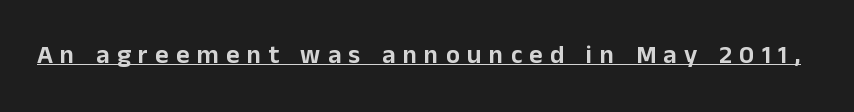
Q: Is the text italic (slanted)? A: No, it is upright.
Q: Is the text underlined? A: Yes.
Q: Is the spacing between letters normal or unusually wide? A: Unusually wide.
